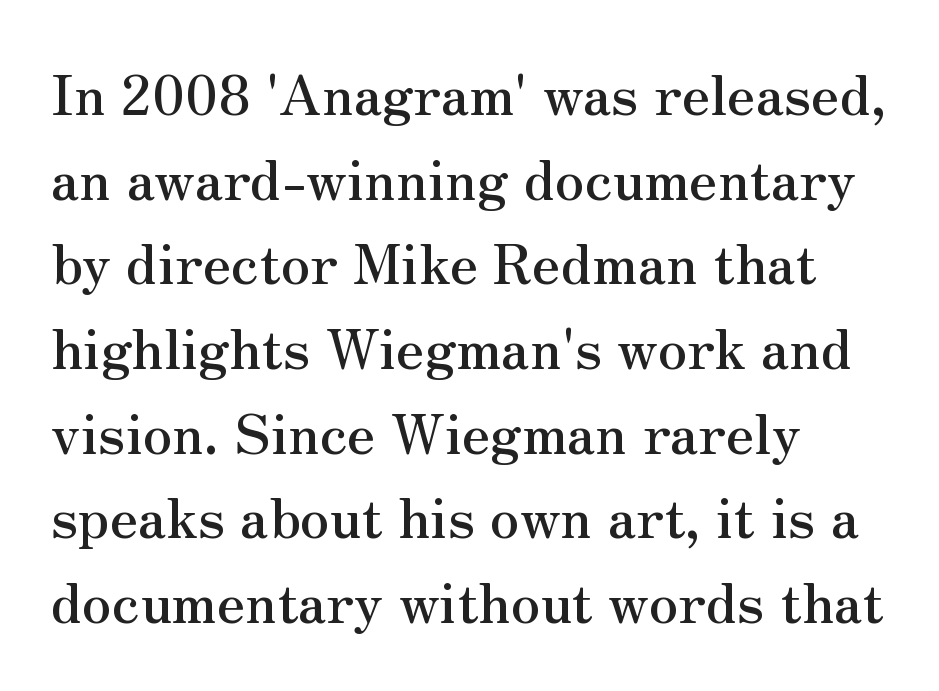
{"serif": "yes", "italic": "no", "width": "normal", "stroke_contrast": "medium", "x_height": "small", "monospaced": "no", "underline": "no", "align": "left", "line_spacing": "normal", "line_spacing_ratio": 1.54, "letter_spacing": "normal", "letter_spacing_em": 0.0, "glyph_px": 55}
